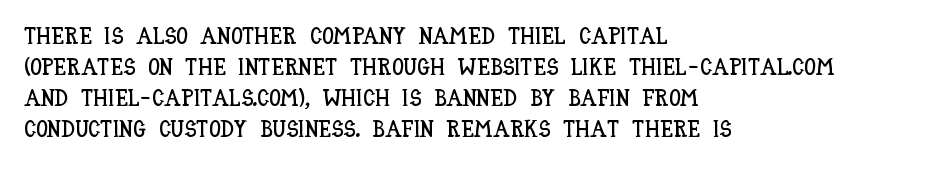
The designer left line spacing at the default. Glance below the letters and you will spot only blank space. The letters sit at their default tracking, neither squeezed nor spread. If you drew a line through each stem, it would be perfectly vertical. The compositor pushed each line to the left boundary.
